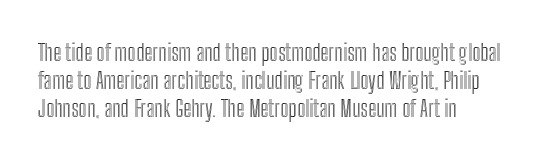
Here the glyphs are tracked normally, forming tight word shapes. The specimen omits any rule beneath the text block's lines. Vertical strokes here are truly vertical. The lines in this sample share a left origin and differ only in where they stop.
